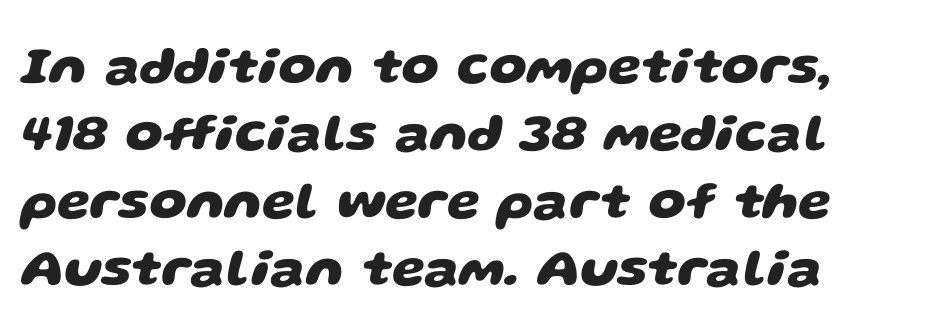
The image shows 53 px heavy, wide sans-serif type; set left-aligned, normal line spacing (1.27x), normal letter spacing, not underlined; low stroke contrast and a large x-height.
